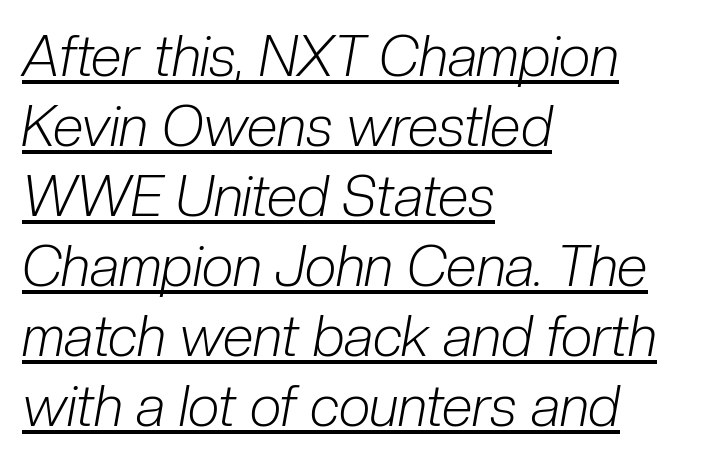
Q: Is the text bold? A: No.
Q: Is the text italic (slanted)? A: Yes, it leans right by about 10 degrees.
Q: Is the text underlined? A: Yes.
Q: How is the paragraph aligned? A: Left-aligned.
Q: Is the spacing between letters normal or unusually wide? A: Normal.
Q: Is the spacing between lines tight, normal or loose? A: Normal.
Q: Width (condensed, normal, or wide)? A: Condensed.
Q: Stroke contrast? A: Low.
Q: x-height? A: Medium.
Q: Monospaced? A: No.
